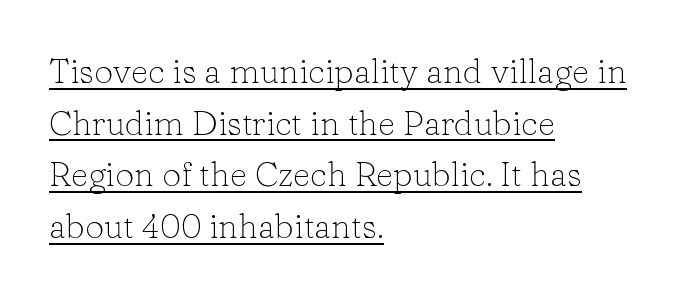
{"serif": "yes", "italic": "no", "bold": "no", "weight": "light", "width": "normal", "stroke_contrast": "low", "x_height": "medium", "monospaced": "no", "underline": "yes", "align": "left", "line_spacing": "normal", "line_spacing_ratio": 1.52, "letter_spacing": "normal", "letter_spacing_em": 0.0, "glyph_px": 34}
